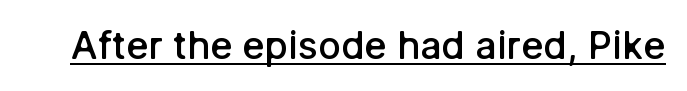
Q: Is the text bold? A: Semi-bold.
Q: Is the text italic (slanted)? A: No, it is upright.
Q: Is the typeface a serif or a sans-serif typeface? A: Sans-serif.
Q: Is the text underlined? A: Yes.
Q: Is the spacing between letters normal or unusually wide? A: Normal.
Q: Width (condensed, normal, or wide)? A: Normal.
Q: Stroke contrast? A: Low.
Q: x-height? A: Medium.
Q: Monospaced? A: No.
